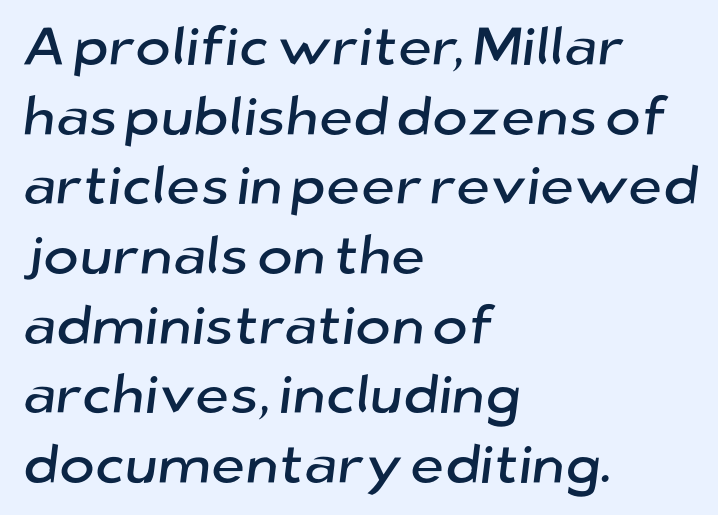
The image shows 54 px sans-serif type; set left-aligned, normal line spacing (1.29x), normal letter spacing, not underlined; low stroke contrast and a medium x-height.
